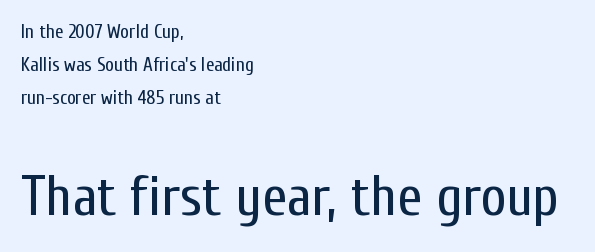
Inter-character spacing is left at the font's built-in metrics. Nobody drew a line under any word here. These lines stack with their left ends in a neat column. Think standard paragraph weight, or any step lighter than that.
